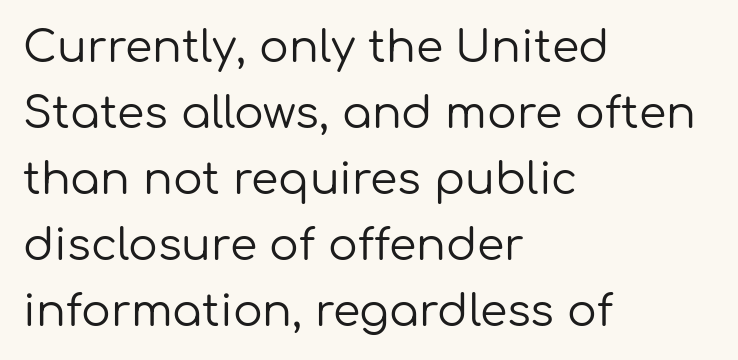
{"serif": "no", "italic": "no", "bold": "no", "weight": "regular", "width": "normal", "stroke_contrast": "low", "x_height": "medium", "monospaced": "no", "underline": "no", "align": "left", "line_spacing": "normal", "line_spacing_ratio": 1.5, "letter_spacing": "normal", "letter_spacing_em": 0.0, "glyph_px": 44}
